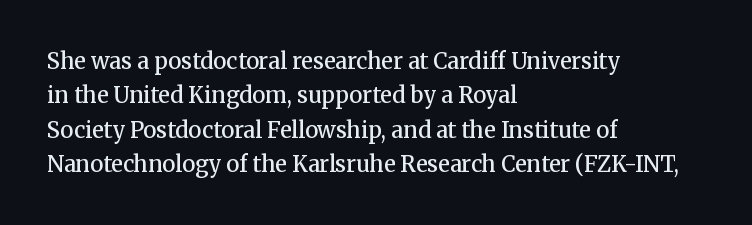
The image shows 22 px text type, upright; set left-aligned, normal line spacing (1.56x), normal letter spacing, not underlined.
